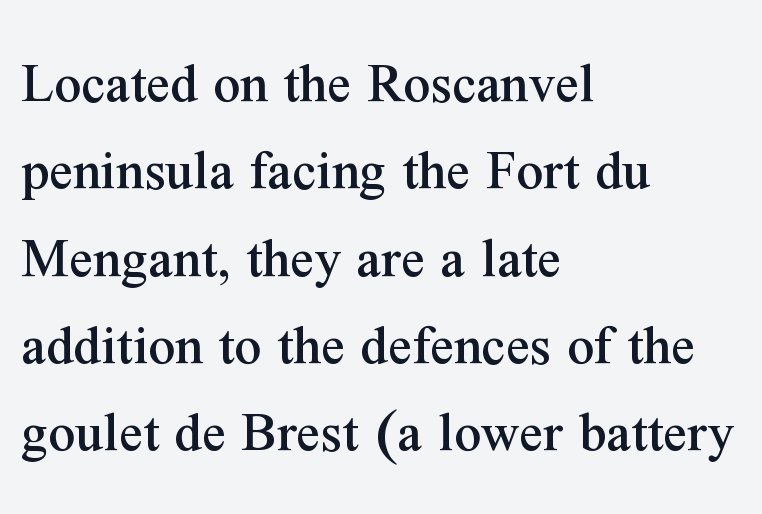
Q: Is the text italic (slanted)? A: No, it is upright.
Q: Is the typeface a serif or a sans-serif typeface? A: Serif.
Q: Is the text underlined? A: No.
Q: How is the paragraph aligned? A: Left-aligned.
Q: Is the spacing between letters normal or unusually wide? A: Normal.
Q: Is the spacing between lines tight, normal or loose? A: Normal.
Q: Width (condensed, normal, or wide)? A: Normal.
Q: Stroke contrast? A: Medium.
Q: x-height? A: Medium.
Q: Monospaced? A: No.
